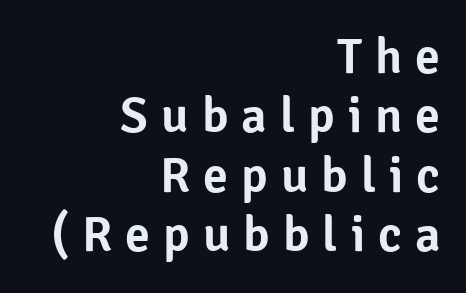
Q: Is the text italic (slanted)? A: No, it is upright.
Q: Is the typeface a serif or a sans-serif typeface? A: Sans-serif.
Q: Is the text underlined? A: No.
Q: How is the paragraph aligned? A: Right-aligned.
Q: Is the spacing between letters normal or unusually wide? A: Unusually wide.
Q: Width (condensed, normal, or wide)? A: Normal.
Q: Stroke contrast? A: Low.
Q: x-height? A: Medium.
Q: Monospaced? A: No.
